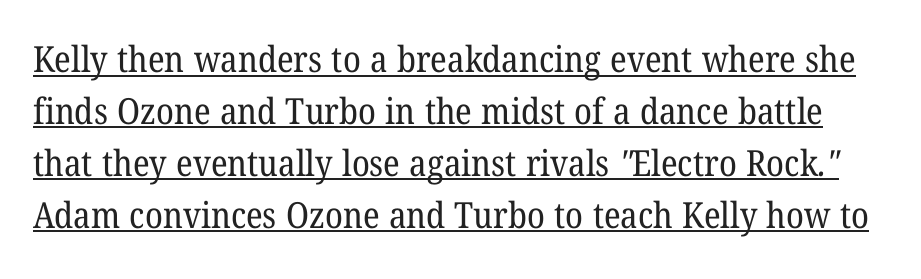
Q: Is the text bold? A: No.
Q: Is the typeface a serif or a sans-serif typeface? A: Serif.
Q: Is the text underlined? A: Yes.
Q: Is the spacing between letters normal or unusually wide? A: Normal.
Q: Is the spacing between lines tight, normal or loose? A: Normal.
Q: Width (condensed, normal, or wide)? A: Normal.
Q: Stroke contrast? A: Low.
Q: x-height? A: Medium.
Q: Monospaced? A: No.
